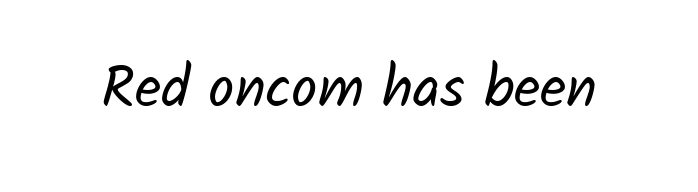
{"serif": "no", "bold": "no", "weight": "regular", "width": "normal", "stroke_contrast": "low", "x_height": "medium", "monospaced": "no", "underline": "no", "letter_spacing": "normal", "letter_spacing_em": 0.0, "glyph_px": 58}
